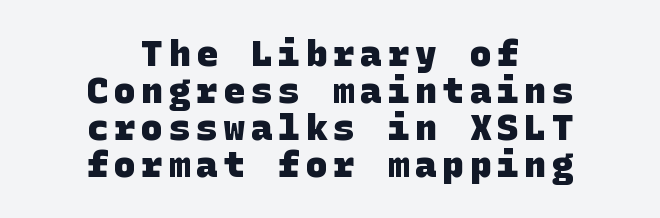
{"serif": "no", "bold": "yes", "weight": "heavy", "width": "normal", "stroke_contrast": "low", "x_height": "large", "underline": "no", "align": "center", "line_spacing": "tight", "line_spacing_ratio": 1.03, "glyph_px": 36}
